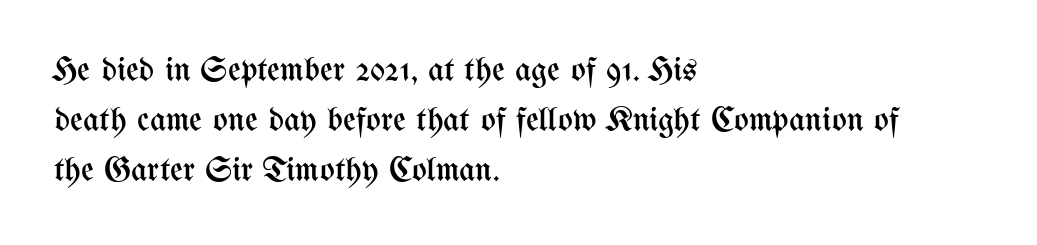
Tall strokes in this sample are plumb rather than angled. Left-aligned paragraph, ragged on the right. Think of a printed novel: that variable character pitch is what you see here. The strip under each line holds only bare page. Look at the tracking — it's just the regular setting, nothing added.
